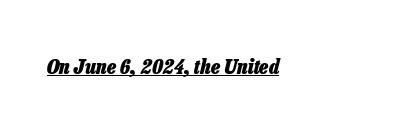
Q: Is the text bold? A: Yes.
Q: Is the text italic (slanted)? A: Yes, it leans right by about 13 degrees.
Q: Is the text underlined? A: Yes.
Q: Is the spacing between letters normal or unusually wide? A: Normal.
